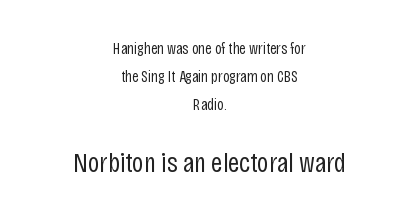
The image shows 28 px regular-weight, condensed sans-serif type, upright; set centered, line spacing 1.75x, normal letter spacing, not underlined; the second (bottom) block is 1.75x larger; low stroke contrast and a large x-height.
